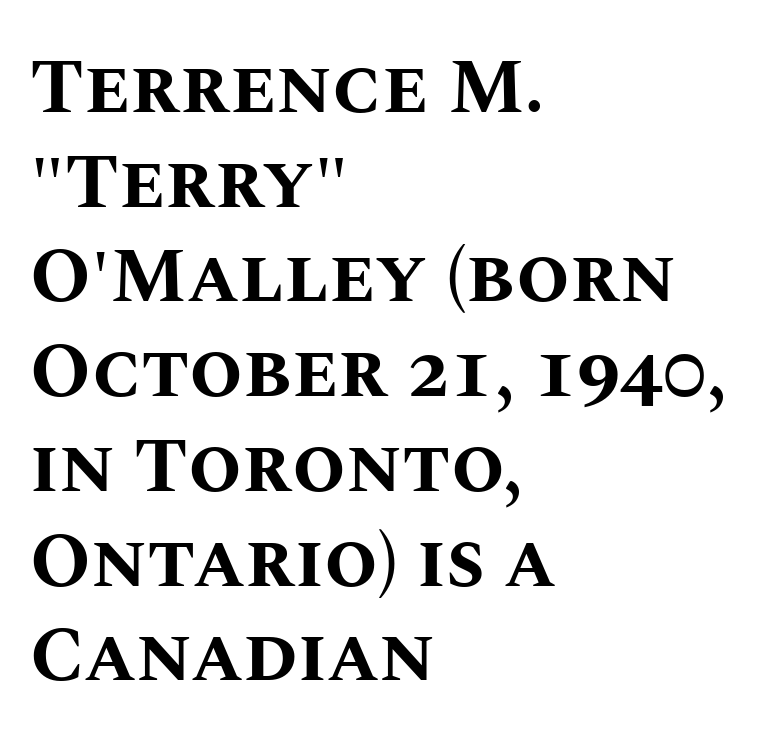
{"italic": "no", "bold": "yes", "weight": "bold", "width": "normal", "stroke_contrast": "medium", "x_height": "large", "monospaced": "no", "underline": "no", "align": "left", "line_spacing_ratio": 1.23, "letter_spacing": "normal", "letter_spacing_em": 0.0, "glyph_px": 77}
